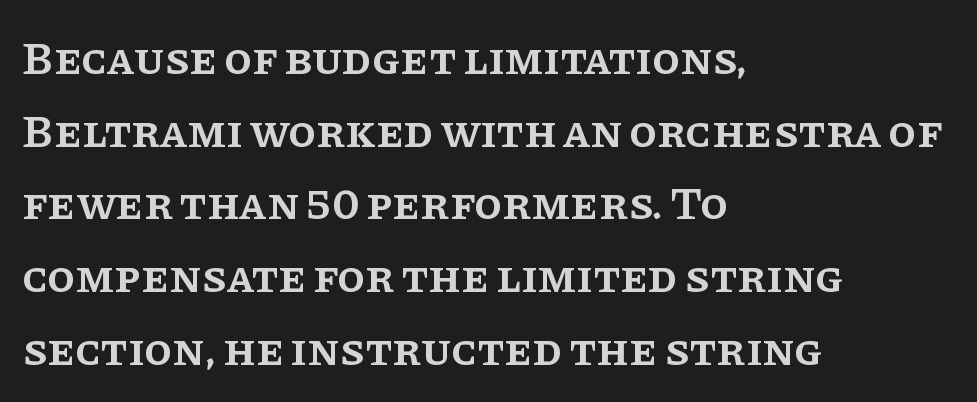
{"serif": "yes", "italic": "no", "bold": "semi", "weight": "semibold", "width": "normal", "stroke_contrast": "low", "x_height": "large", "monospaced": "no", "underline": "no", "align": "left", "line_spacing": "normal", "line_spacing_ratio": 1.58, "letter_spacing": "normal", "letter_spacing_em": 0.0, "glyph_px": 46}
